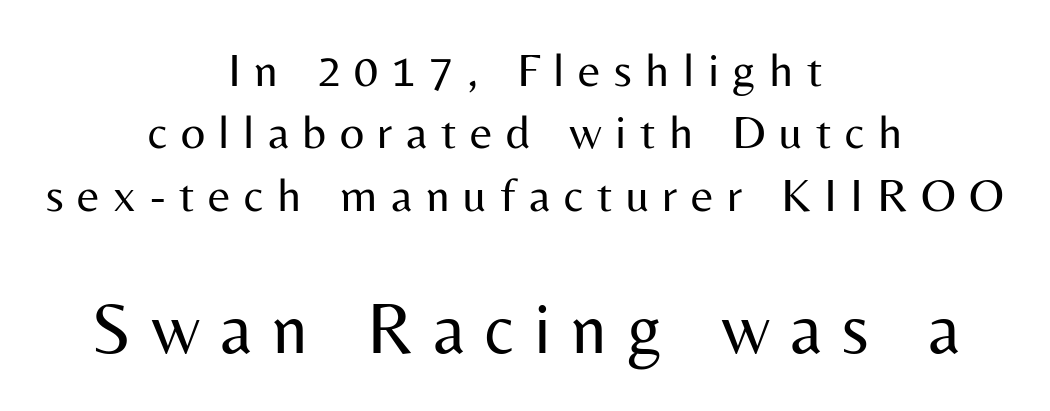
The image shows 72 px regular-weight sans-serif type, upright; set centered, normal line spacing (1.3x), unusually wide letter spacing (+0.28 em), not underlined; the second (bottom) block is 1.5x larger; medium stroke contrast and a medium x-height.
